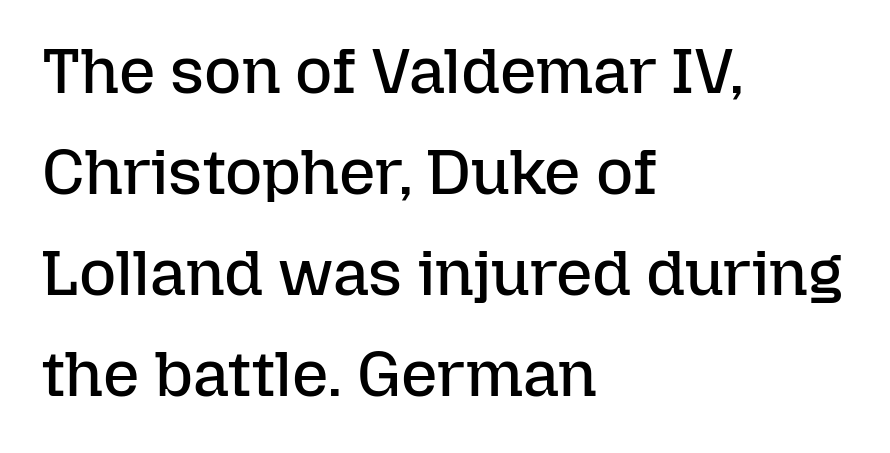
Q: Is the text bold? A: No.
Q: Is the text italic (slanted)? A: No, it is upright.
Q: Is the text underlined? A: No.
Q: How is the paragraph aligned? A: Left-aligned.
Q: Is the spacing between letters normal or unusually wide? A: Normal.
Q: Is the spacing between lines tight, normal or loose? A: Normal.
Q: Width (condensed, normal, or wide)? A: Normal.
Q: Stroke contrast? A: Low.
Q: x-height? A: Medium.
Q: Monospaced? A: No.
